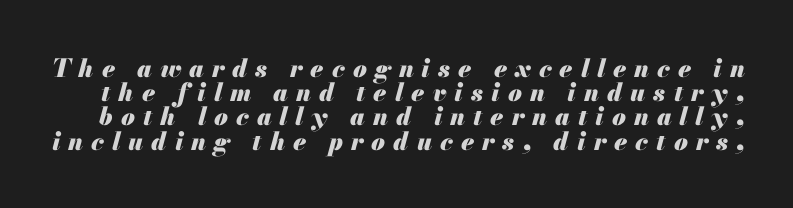
{"italic": "yes", "lean": "right", "slant_degrees": 13, "bold": "yes", "underline": "no", "line_spacing": "tight", "line_spacing_ratio": 0.97, "letter_spacing": "wide", "letter_spacing_em": 0.32, "glyph_px": 25}
